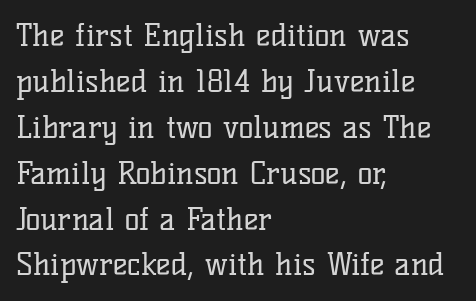
The foot of each line stays bare and open. Each stroke keeps to a modest, everyday thickness or less. Note: serifs present on the glyphs. Think of a printed novel: that variable character pitch is what you see here. Compared with typical paragraphs, the rows here are spaced about the same.
